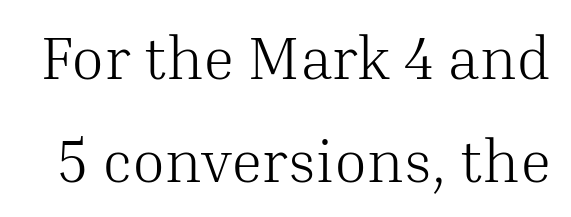
The words here are not underlined. You could call the tracking neutral — neither tight nor loose. No extra ink here — the face is not bold. A typesetter would call this proportional, since set widths differ per character.
